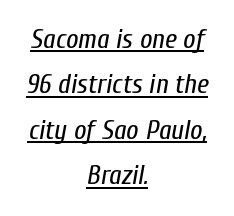
{"italic": "yes", "lean": "right", "slant_degrees": 10, "bold": "no", "underline": "yes", "align": "center", "line_spacing": "normal", "line_spacing_ratio": 1.68, "letter_spacing": "normal", "letter_spacing_em": 0.0, "glyph_px": 27}
